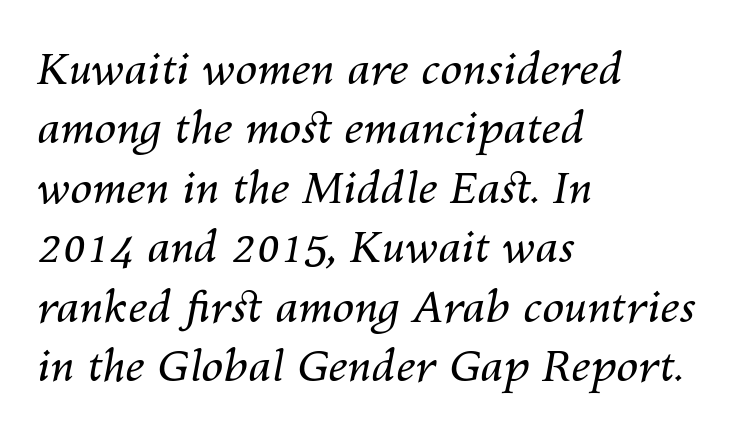
The image shows 44 px regular-weight type, italic (leaning right); set left-aligned, normal line spacing (1.35x), normal letter spacing, not underlined; medium stroke contrast and a medium x-height.
